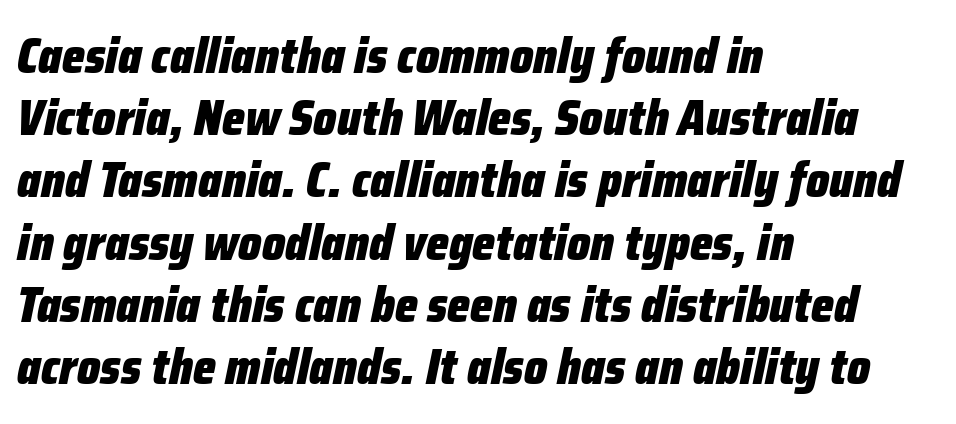
The designer left line spacing at the default. The type is set solid horizontally, with unmodified tracking. Weight check: bold — yes, fully. In CSS terms this would be text-align: left. No word sits above an underline. The rendering uses natural spacing where letterforms have individual widths.
